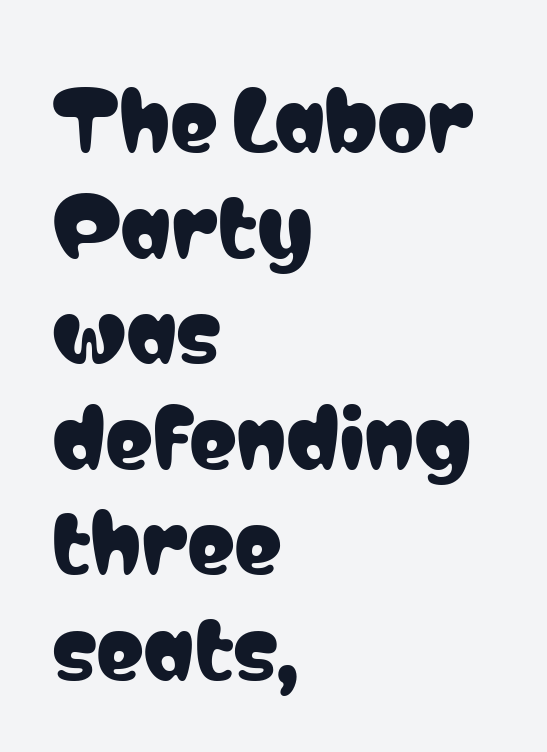
The image shows 80 px condensed sans-serif type, upright; set left-aligned, normal line spacing (1.32x), normal letter spacing, not underlined; low stroke contrast and a medium x-height.
